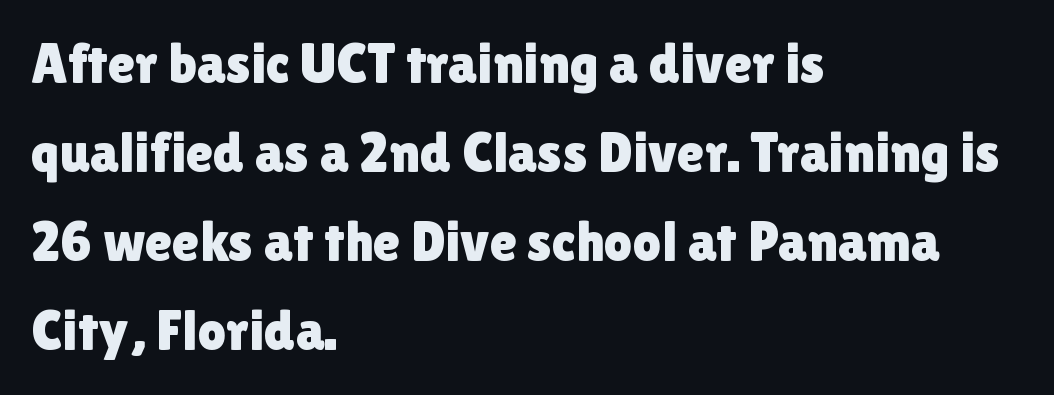
Q: Is the text italic (slanted)? A: No, it is upright.
Q: Is the typeface a serif or a sans-serif typeface? A: Sans-serif.
Q: Is the text underlined? A: No.
Q: How is the paragraph aligned? A: Left-aligned.
Q: Is the spacing between letters normal or unusually wide? A: Normal.
Q: Is the spacing between lines tight, normal or loose? A: Normal.
Q: Width (condensed, normal, or wide)? A: Normal.
Q: Stroke contrast? A: Low.
Q: x-height? A: Medium.
Q: Monospaced? A: No.
